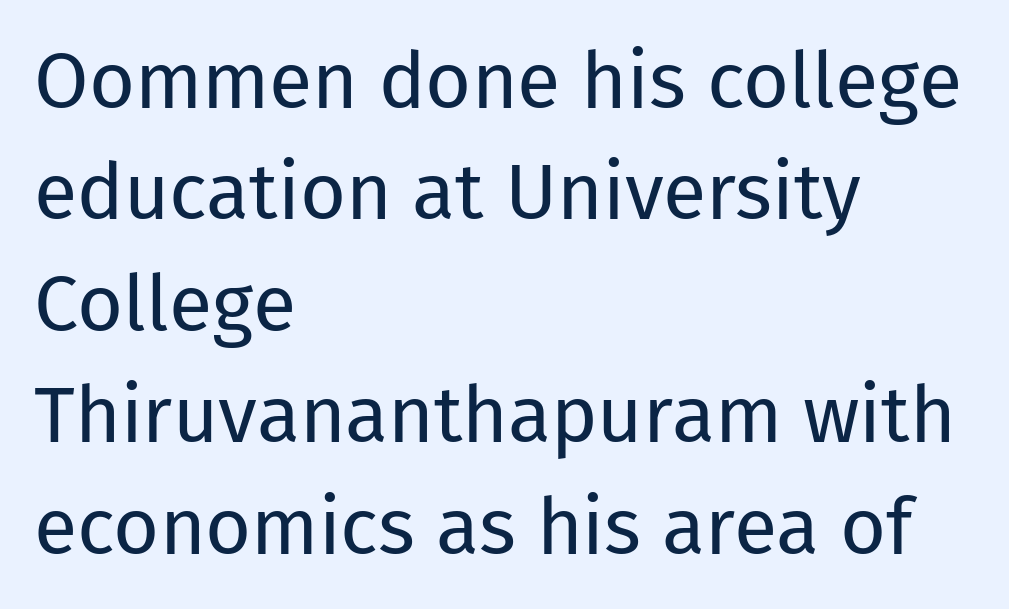
{"serif": "no", "italic": "no", "bold": "no", "weight": "regular", "width": "normal", "stroke_contrast": "low", "x_height": "medium", "monospaced": "no", "underline": "no", "align": "left", "line_spacing": "normal", "line_spacing_ratio": 1.41, "letter_spacing": "normal", "letter_spacing_em": 0.0, "glyph_px": 79}
